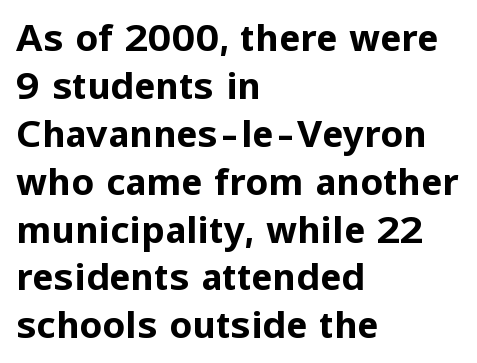
Check under the words: just untouched page. This sample uses a sans-serif face. The face used here has the dense, thick strokes of a bold. Character widths vary here, with narrow letters taking less room than wide ones. Line starts are locked; line ends wander. Evenly set lines give the paragraph a standard silhouette.
